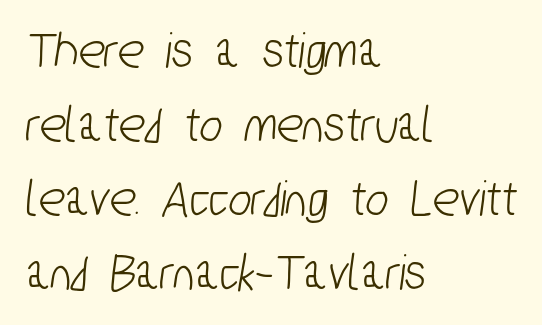
{"serif": "no", "width": "condensed", "stroke_contrast": "low", "x_height": "medium", "monospaced": "no", "underline": "no", "align": "left", "line_spacing": "normal", "line_spacing_ratio": 1.37, "letter_spacing": "normal", "letter_spacing_em": 0.0, "glyph_px": 54}
